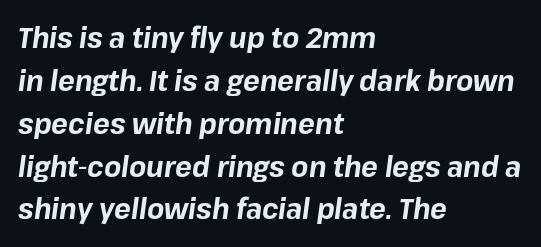
The image shows 28 px bold type, italic (leaning right); set left-aligned, normal line spacing (1.53x), normal letter spacing, not underlined; low stroke contrast and a medium x-height.
